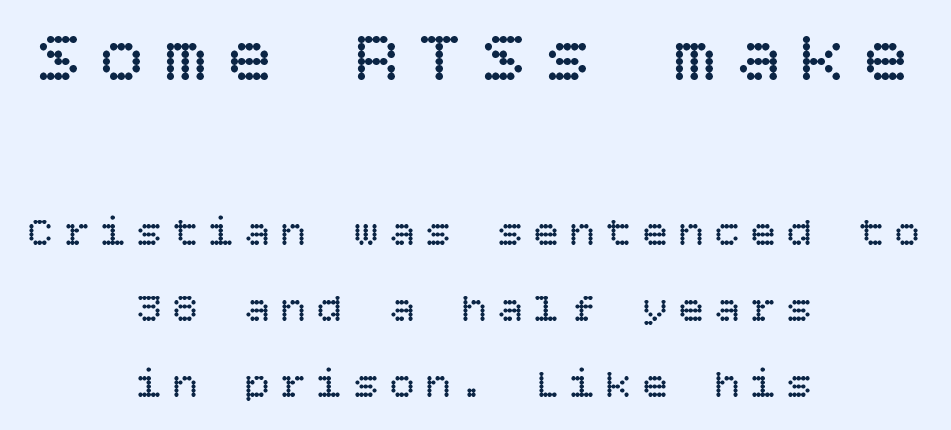
Large over small — that's the arrangement of the two blocks here. Nope, not italic — everything's standing straight. Each row of text sits above clean, open space. Stroke thickness stays within the range of a standard reading face or lighter. Reading down the block, each line starts at a different indent, mirrored at its end. Observe the wide spacing: letters keep a clear distance from each other.
